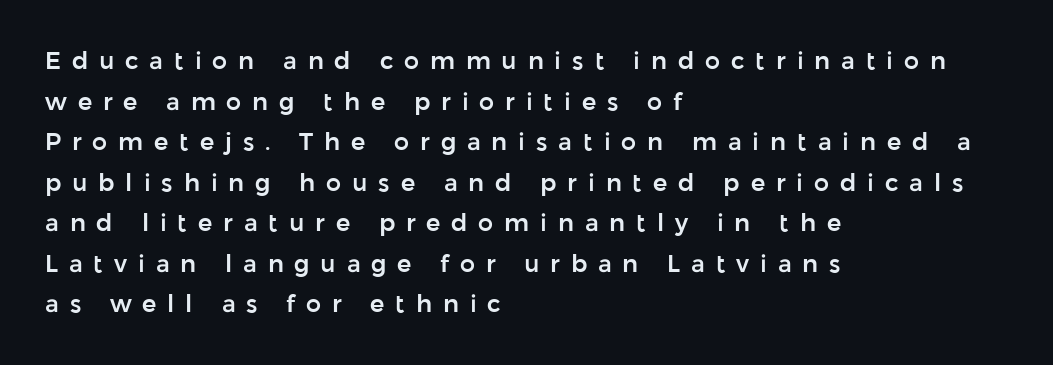
Nope, not italic — everything's standing straight. A typesetter would call this leading conventional body-copy spacing. The glyphs are unaccompanied by any horizontal stroke below them. Honestly, the letter spacing is so wide it's the main thing you notice.
